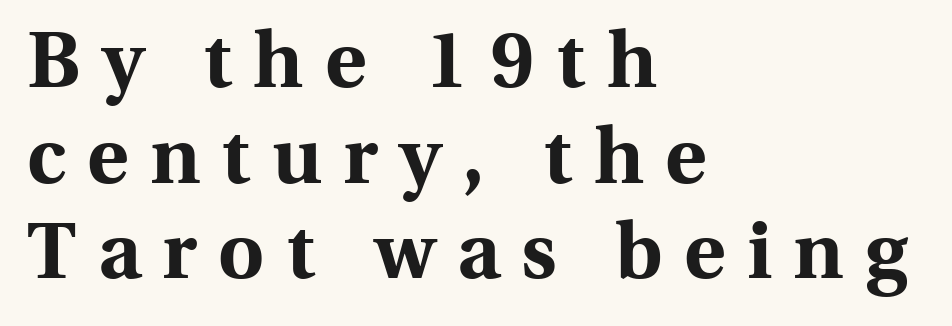
Q: Is the text bold? A: Yes.
Q: Is the text italic (slanted)? A: No, it is upright.
Q: Is the typeface a serif or a sans-serif typeface? A: Serif.
Q: Is the text underlined? A: No.
Q: How is the paragraph aligned? A: Left-aligned.
Q: Is the spacing between letters normal or unusually wide? A: Unusually wide.
Q: Width (condensed, normal, or wide)? A: Normal.
Q: x-height? A: Medium.
Q: Monospaced? A: No.
